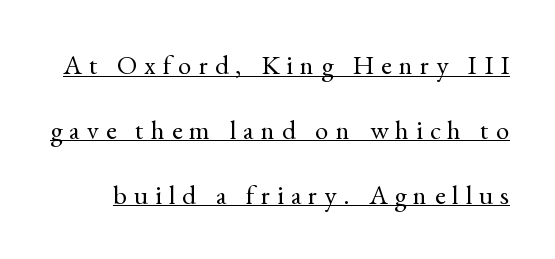
{"italic": "no", "bold": "no", "underline": "yes", "line_spacing": "loose", "line_spacing_ratio": 2.4, "letter_spacing": "wide", "letter_spacing_em": 0.26, "glyph_px": 27}
